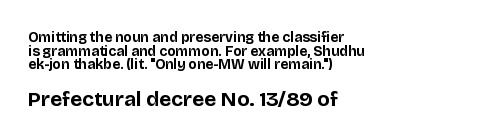
Q: Is the text bold? A: Yes.
Q: Is the text italic (slanted)? A: No, it is upright.
Q: Is the text underlined? A: No.
Q: How is the paragraph aligned? A: Left-aligned.
Q: Is the spacing between letters normal or unusually wide? A: Normal.
Q: Is the spacing between lines tight, normal or loose? A: Tight.
Q: Which block of text is set in a larger size, the first (top) or the second (bottom)? A: The second (bottom) one.
